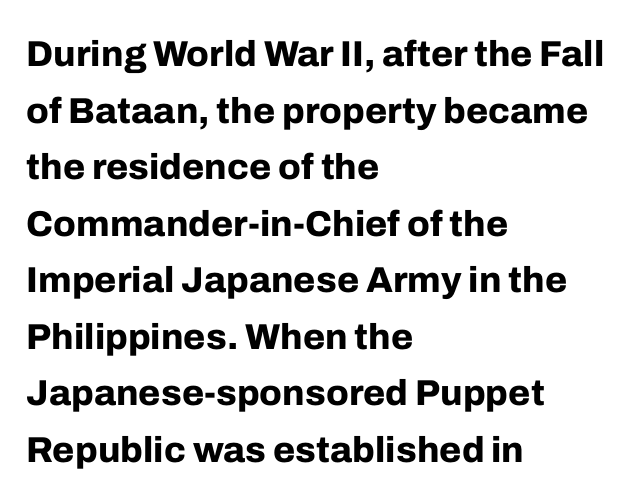
{"serif": "no", "italic": "no", "bold": "yes", "weight": "bold", "width": "normal", "stroke_contrast": "low", "x_height": "medium", "monospaced": "no", "underline": "no", "align": "left", "line_spacing": "normal", "line_spacing_ratio": 1.57, "letter_spacing": "normal", "letter_spacing_em": 0.0, "glyph_px": 36}
